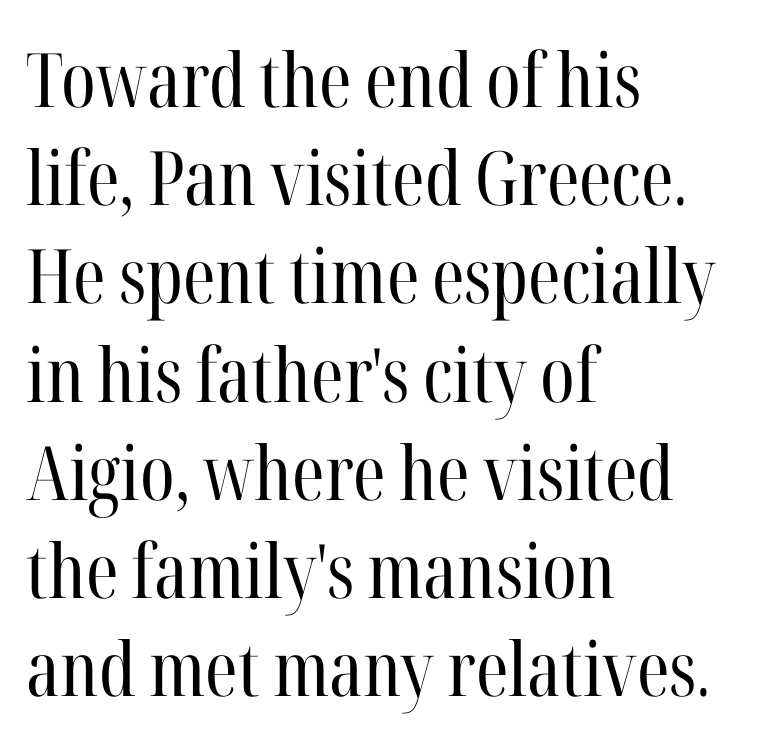
The image shows 75 px regular-weight, condensed serif type, upright; set left-aligned, normal line spacing (1.31x), normal letter spacing, not underlined; high stroke contrast and a medium x-height.
